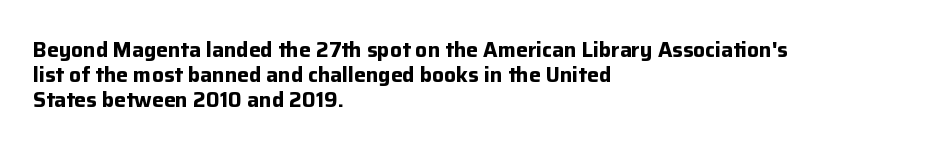
Q: Is the text bold? A: Yes.
Q: Is the text italic (slanted)? A: No, it is upright.
Q: Is the text underlined? A: No.
Q: How is the paragraph aligned? A: Left-aligned.
Q: Is the spacing between letters normal or unusually wide? A: Normal.
